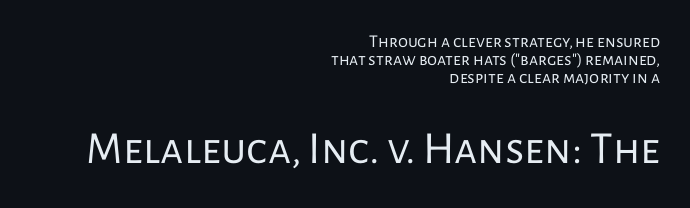
{"serif": "no", "italic": "no", "bold": "no", "weight": "regular", "width": "normal", "stroke_contrast": "low", "x_height": "medium", "monospaced": "no", "underline": "no", "align": "right", "line_spacing": "tight", "line_spacing_ratio": 1.01, "letter_spacing": "normal", "letter_spacing_em": 0.0, "larger_block": "second", "size_ratio": 2.56, "glyph_px": 46}
